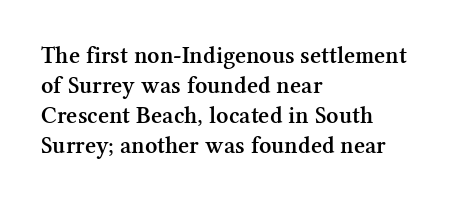
Q: Is the text bold? A: Semi-bold.
Q: Is the text italic (slanted)? A: No, it is upright.
Q: Is the text underlined? A: No.
Q: How is the paragraph aligned? A: Left-aligned.
Q: Is the spacing between letters normal or unusually wide? A: Normal.
Q: Is the spacing between lines tight, normal or loose? A: Normal.
